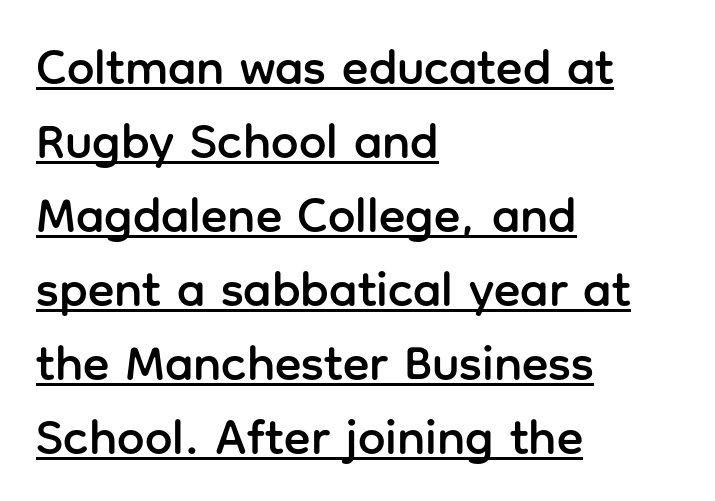
Q: Is the text italic (slanted)? A: No, it is upright.
Q: Is the typeface a serif or a sans-serif typeface? A: Sans-serif.
Q: Is the text underlined? A: Yes.
Q: How is the paragraph aligned? A: Left-aligned.
Q: Is the spacing between letters normal or unusually wide? A: Normal.
Q: Is the spacing between lines tight, normal or loose? A: Normal.
Q: Width (condensed, normal, or wide)? A: Normal.
Q: Stroke contrast? A: Low.
Q: x-height? A: Medium.
Q: Monospaced? A: No.
